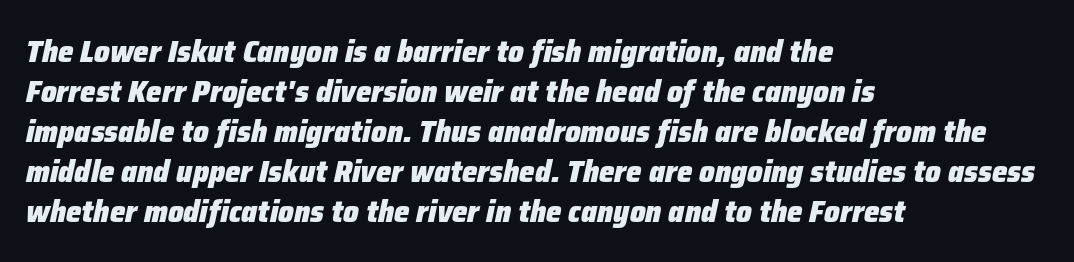
The image shows 31 px heavy type, italic (leaning right); set left-aligned, normal line spacing (1.29x), normal letter spacing, not underlined; low stroke contrast and a medium x-height.
